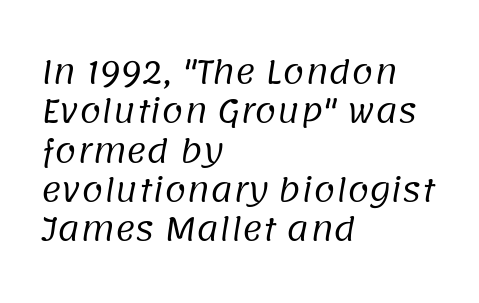
The space beneath each line is pristine and unruled. Left-aligned paragraph, ragged on the right. The characters are drawn with everyday or finer stroke widths. How are the letters spaced? Ordinarily, with no added tracking. Notice how descenders clear the ascenders below comfortably — that's standard leading.
